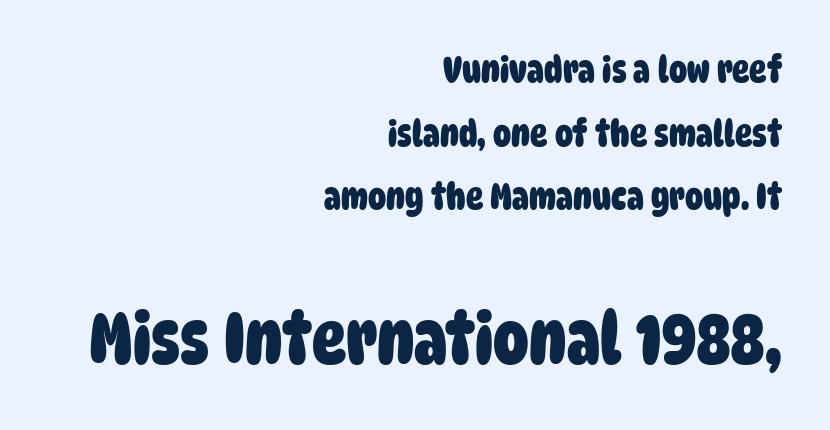
The lines in this sample share a right terminus and differ only in where they begin. The lower block of text is set noticeably larger than the block above it. Its strokes are broad and dark, the hallmark of bold type. Descenders hang freely into open space. These lines keep a tight, regular rhythm from letter to letter. Is this a fixed-width face? No — the glyphs have proportional, varying widths.
